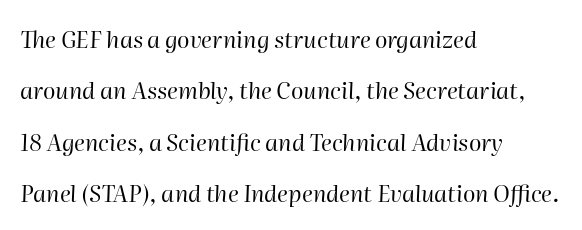
{"italic": "yes", "lean": "right", "slant_degrees": 2, "bold": "no", "underline": "no", "align": "left", "line_spacing": "loose", "line_spacing_ratio": 2.23, "letter_spacing": "normal", "letter_spacing_em": 0.0, "glyph_px": 23}
